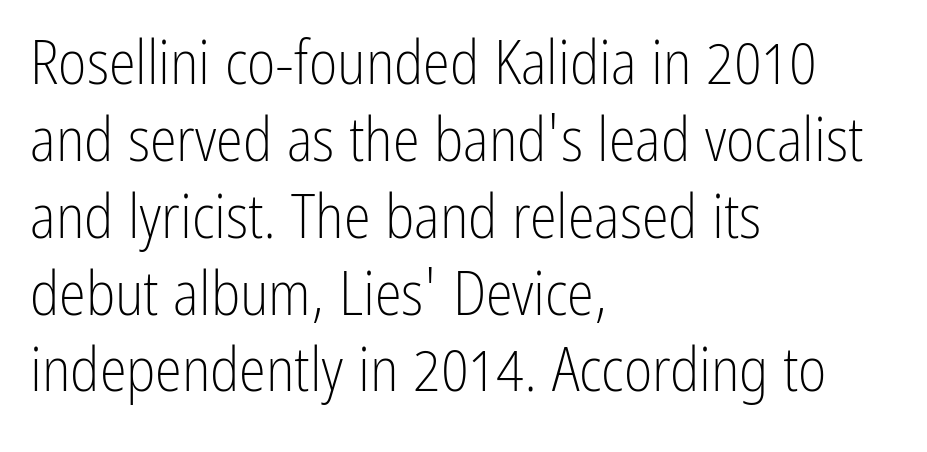
Ordinary non-slanted type is in use. Weight class: somewhere from thin through regular. Any mark beneath the type? The region is blank. The glyphs in this specimen are sans serif. A classic flush-left, rag-right setting is used for this passage.
